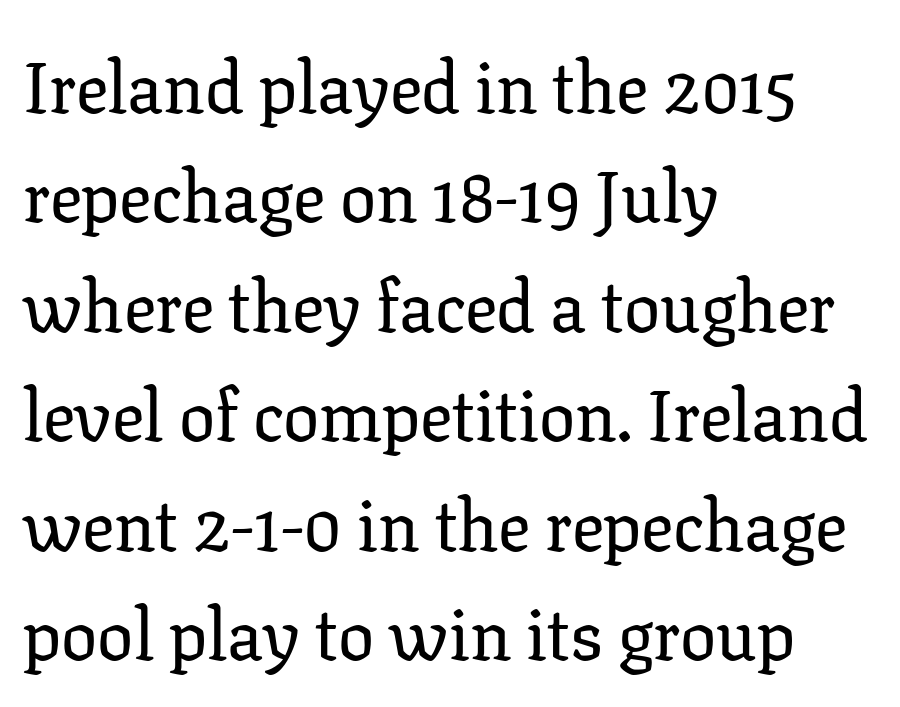
Q: Is the text italic (slanted)? A: No, it is upright.
Q: Is the typeface a serif or a sans-serif typeface? A: Serif.
Q: Is the text underlined? A: No.
Q: How is the paragraph aligned? A: Left-aligned.
Q: Is the spacing between letters normal or unusually wide? A: Normal.
Q: Is the spacing between lines tight, normal or loose? A: Normal.
Q: Width (condensed, normal, or wide)? A: Normal.
Q: Stroke contrast? A: Low.
Q: x-height? A: Medium.
Q: Monospaced? A: No.
